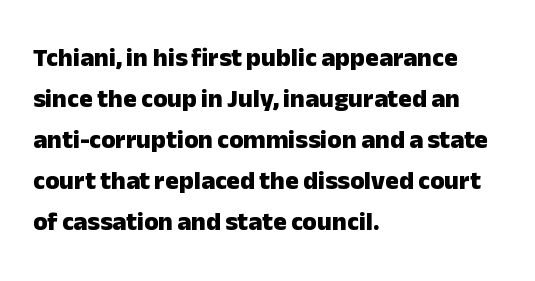
The image shows 26 px bold type, upright; set left-aligned, normal line spacing (1.58x), normal letter spacing, not underlined.
